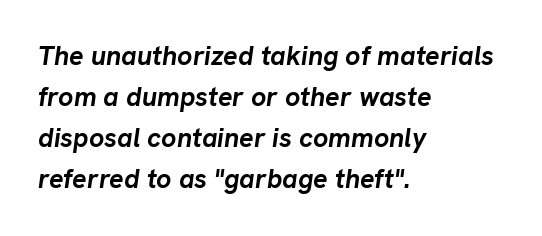
{"italic": "yes", "lean": "right", "slant_degrees": 8, "bold": "yes", "underline": "no", "align": "left", "line_spacing": "normal", "line_spacing_ratio": 1.52, "letter_spacing": "normal", "letter_spacing_em": 0.0, "glyph_px": 27}
